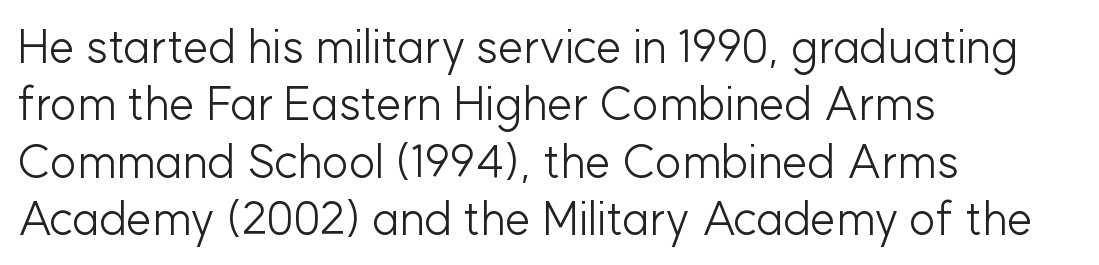
Nope, no serifs anywhere on these letters. The vertical gap from one line to the next is medium. Anything drawn beneath the words? Only blank space. The letters advance in unequal steps, a hallmark of proportional type. Caption: multi-line text, flush left, ragged right. Italic: no, the glyphs are upright roman.
